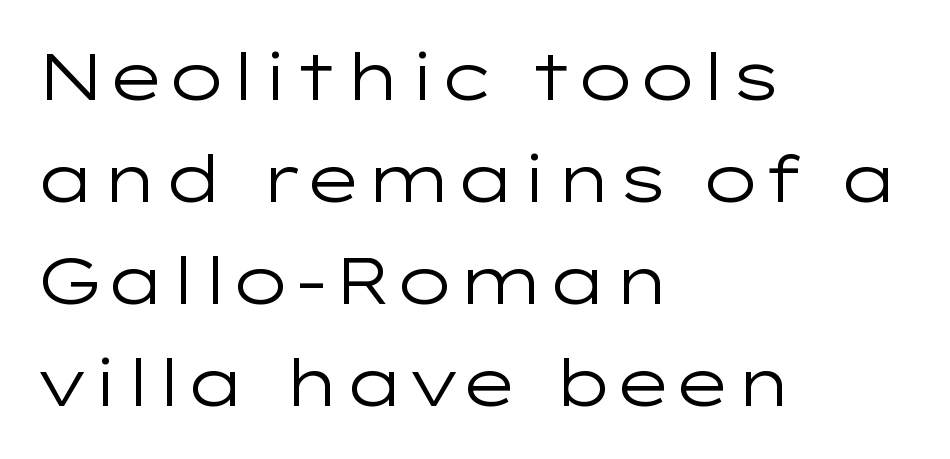
I'd call this a sans setting — the letters go barefoot. The lines are quadded left. Leading matches the norm, producing a regular column. These lines keep a tight, regular rhythm from letter to letter. Note the varied advance widths — an 'i' is clearly narrower than an 'm'. Type without underlining.
